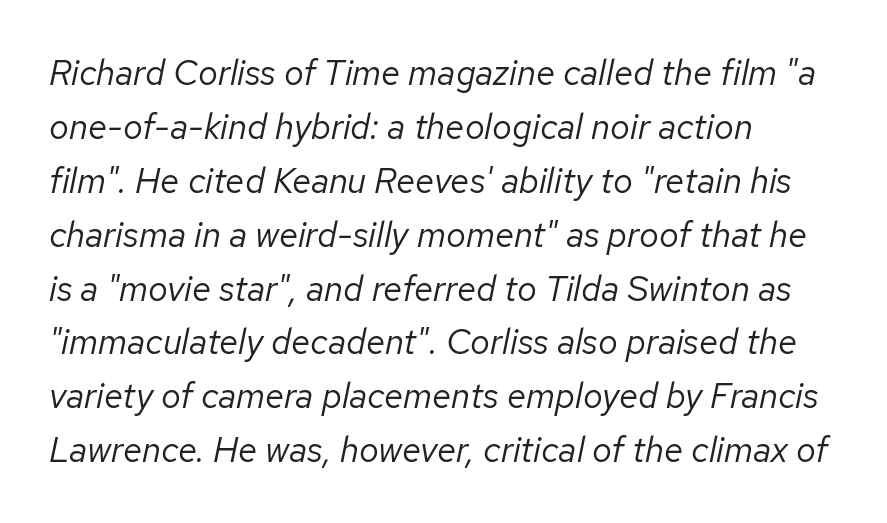
Q: Is the text bold? A: No.
Q: Is the text italic (slanted)? A: Yes, it leans right by about 12 degrees.
Q: Is the text underlined? A: No.
Q: How is the paragraph aligned? A: Left-aligned.
Q: Is the spacing between letters normal or unusually wide? A: Normal.
Q: Is the spacing between lines tight, normal or loose? A: Normal.
Q: Width (condensed, normal, or wide)? A: Normal.
Q: Stroke contrast? A: Low.
Q: x-height? A: Medium.
Q: Monospaced? A: No.
